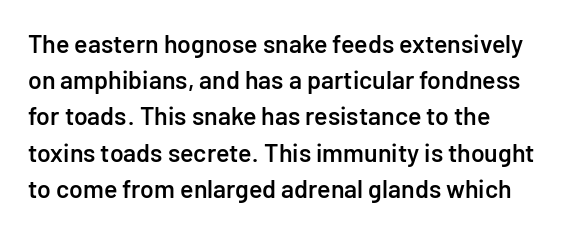
Caption: semibold face, moderately heavy strokes. Type without underlining. Quick note: interline space is typical. Vertical strokes here are truly vertical. Caption: multi-line text, flush left, ragged right.
